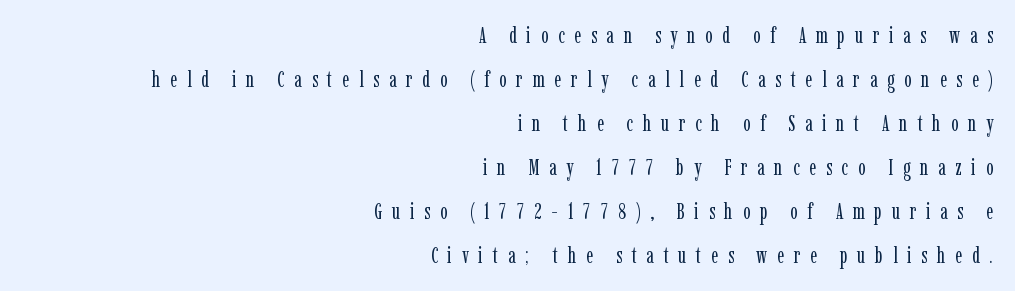
Q: Is the text bold? A: No.
Q: Is the text italic (slanted)? A: No, it is upright.
Q: Is the text underlined? A: No.
Q: How is the paragraph aligned? A: Right-aligned.
Q: Is the spacing between letters normal or unusually wide? A: Unusually wide.
Q: Is the spacing between lines tight, normal or loose? A: Loose.
